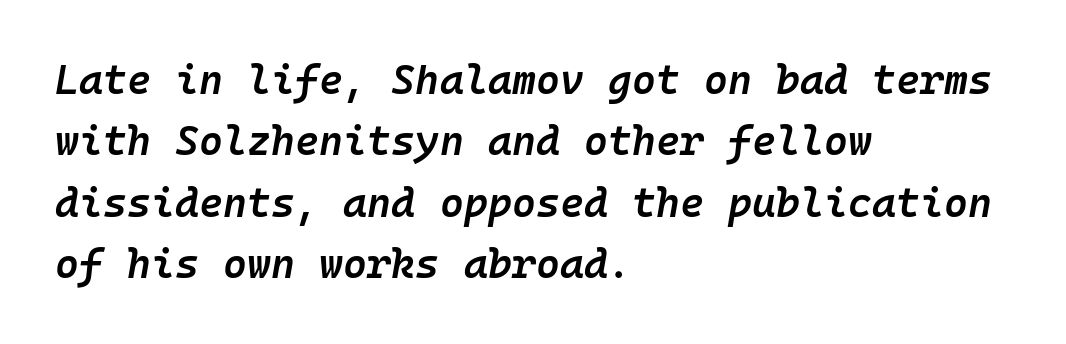
{"italic": "yes", "lean": "right", "slant_degrees": 10, "bold": "semi", "weight": "semibold", "width": "normal", "stroke_contrast": "low", "x_height": "medium", "monospaced": "yes", "underline": "no", "align": "left", "line_spacing": "normal", "line_spacing_ratio": 1.5, "letter_spacing": "normal", "letter_spacing_em": 0.0, "glyph_px": 41}
